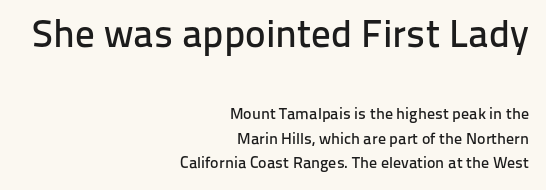
{"serif": "no", "italic": "no", "width": "normal", "stroke_contrast": "low", "x_height": "medium", "monospaced": "no", "underline": "no", "align": "right", "line_spacing": "normal", "line_spacing_ratio": 1.52, "letter_spacing": "normal", "letter_spacing_em": 0.0, "larger_block": "first", "size_ratio": 2.44, "glyph_px": 39}
